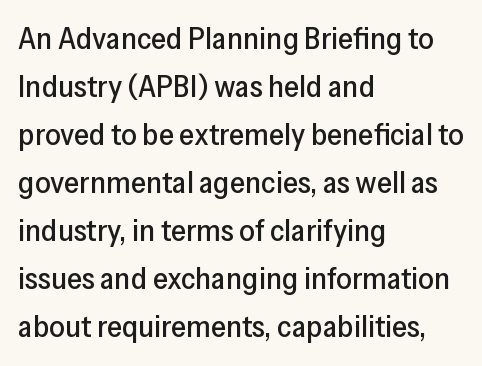
The image shows 31 px sans-serif type, upright; set left-aligned, normal line spacing (1.55x), normal letter spacing, not underlined; low stroke contrast and a medium x-height.
